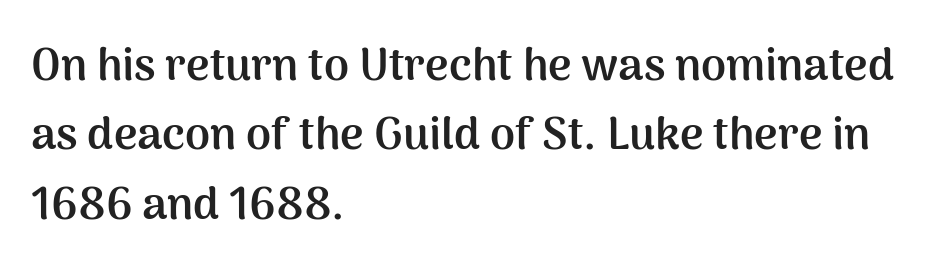
Q: Is the text bold? A: Yes.
Q: Is the text italic (slanted)? A: No, it is upright.
Q: Is the typeface a serif or a sans-serif typeface? A: Sans-serif.
Q: Is the text underlined? A: No.
Q: How is the paragraph aligned? A: Left-aligned.
Q: Is the spacing between letters normal or unusually wide? A: Normal.
Q: Is the spacing between lines tight, normal or loose? A: Normal.
Q: Width (condensed, normal, or wide)? A: Normal.
Q: Stroke contrast? A: Medium.
Q: x-height? A: Medium.
Q: Monospaced? A: No.
